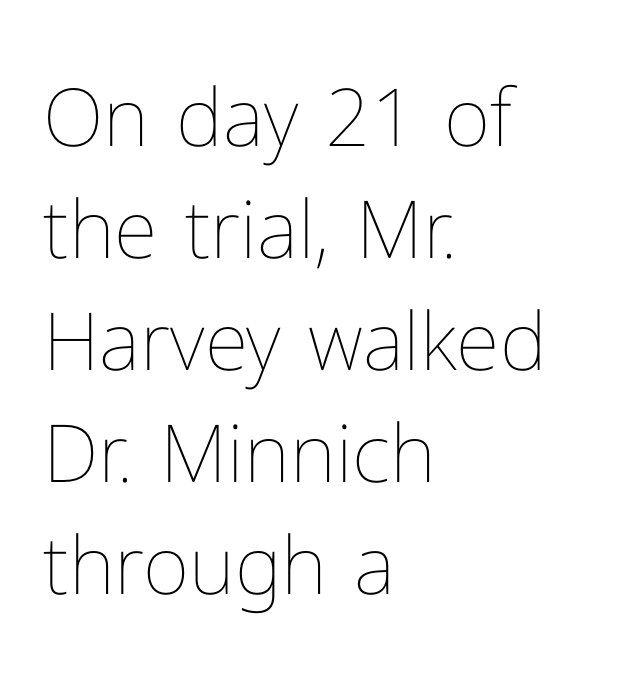
The image shows 80 px thin type, upright; set left-aligned, normal line spacing (1.4x), normal letter spacing, not underlined; low stroke contrast and a medium x-height.
